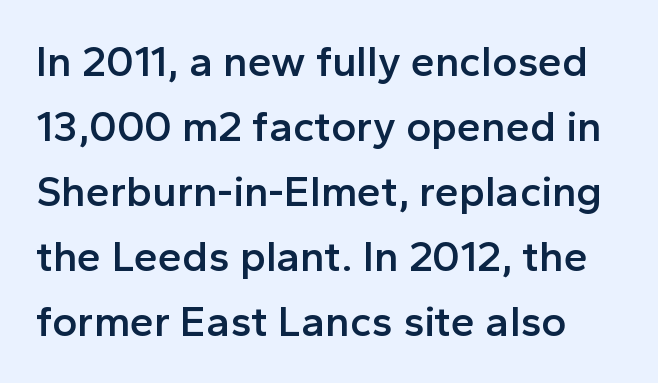
Q: Is the text bold? A: Semi-bold.
Q: Is the text italic (slanted)? A: No, it is upright.
Q: Is the typeface a serif or a sans-serif typeface? A: Sans-serif.
Q: Is the text underlined? A: No.
Q: Is the spacing between letters normal or unusually wide? A: Normal.
Q: Is the spacing between lines tight, normal or loose? A: Normal.
Q: Width (condensed, normal, or wide)? A: Normal.
Q: x-height? A: Medium.
Q: Monospaced? A: No.
